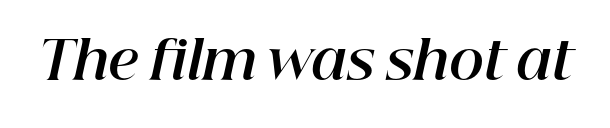
Type without underlining. Posture: slanted. The font is running at its bold setting. Nobody touched the tracking dial on this one. Character widths vary here, with narrow letters taking less room than wide ones.
